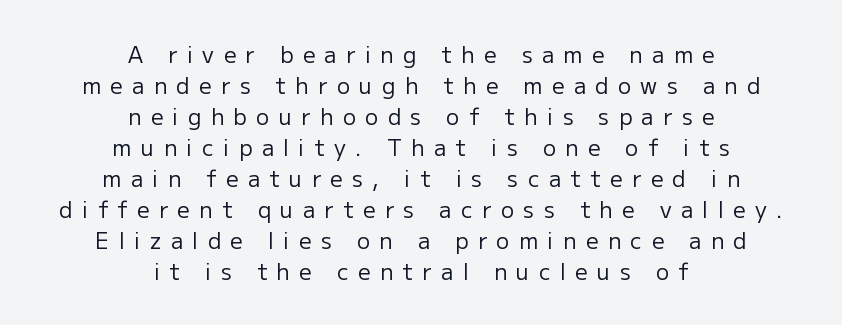
Stems here are at most as thick as an everyday book face. This is the regular roman posture of the typeface. Honestly, there is no underline to notice here at all. The type is letterspaced generously, with wide tracking. One-word summary of the alignment: center.
